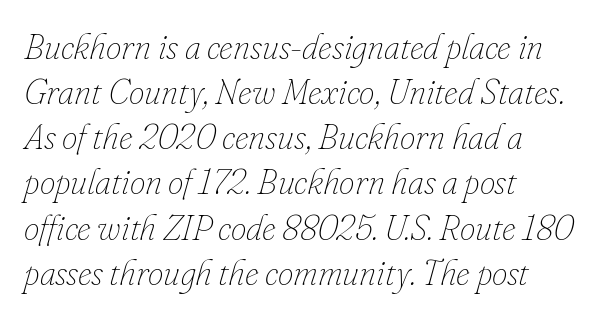
Q: Is the text bold? A: No.
Q: Is the text italic (slanted)? A: Yes, it leans right by about 16 degrees.
Q: Is the text underlined? A: No.
Q: How is the paragraph aligned? A: Left-aligned.
Q: Is the spacing between letters normal or unusually wide? A: Normal.
Q: Is the spacing between lines tight, normal or loose? A: Normal.
Q: Width (condensed, normal, or wide)? A: Normal.
Q: Stroke contrast? A: Low.
Q: x-height? A: Small.
Q: Monospaced? A: No.
